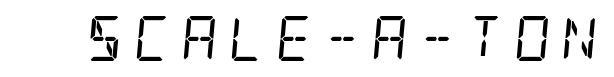
What stands out about the letter spacing? Its width — letters are far apart. On a weight scale, this lands at 450 or below. Letterform terminals end in serifs throughout the passage. Yep, that's italic — everything's leaning. The passage shown is not underscored anywhere.
